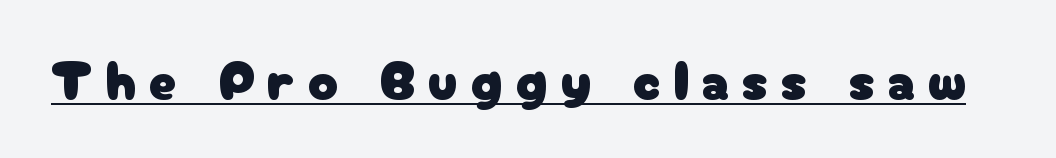
The type is letterspaced generously, with wide tracking. Does the type have serifs? No, each stem ends abruptly. These characters rest on top of a visible drawn line. A typesetter would mark this as roman, not italic.
